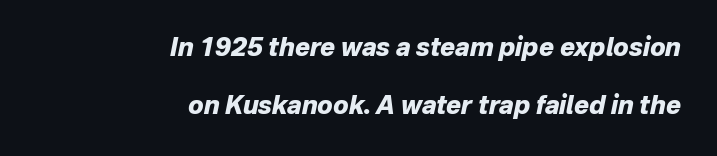
{"italic": "yes", "lean": "right", "slant_degrees": 12, "bold": "yes", "underline": "no", "align": "right", "line_spacing": "loose", "line_spacing_ratio": 2.31, "letter_spacing": "normal", "letter_spacing_em": 0.0, "glyph_px": 25}
